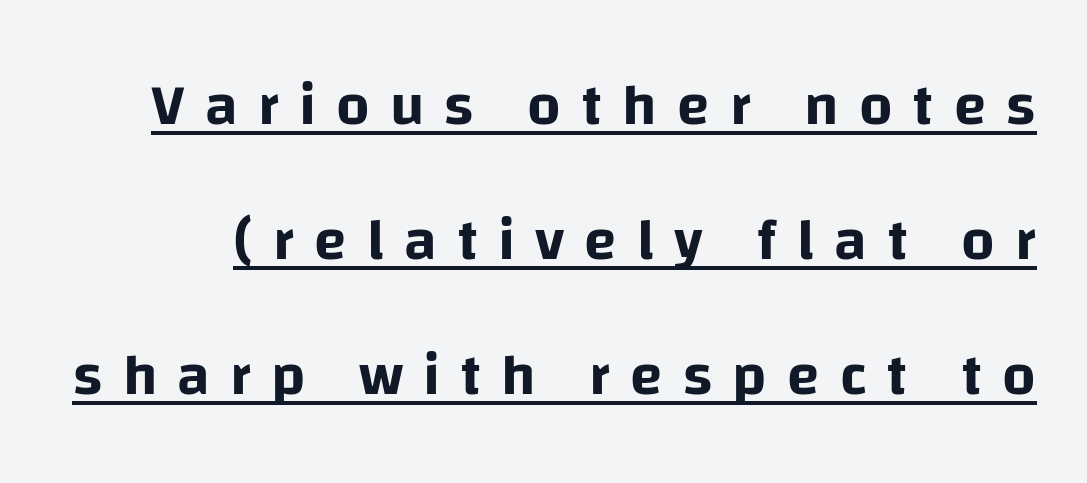
Each new line begins a long way beneath the previous one. A sans-serif font was chosen for this passage. Someone cranked the tracking dial way up on this one. Posture: upright roman. You could not count columns in this text — the font is proportionally spaced. Has an underline been added? It has.
